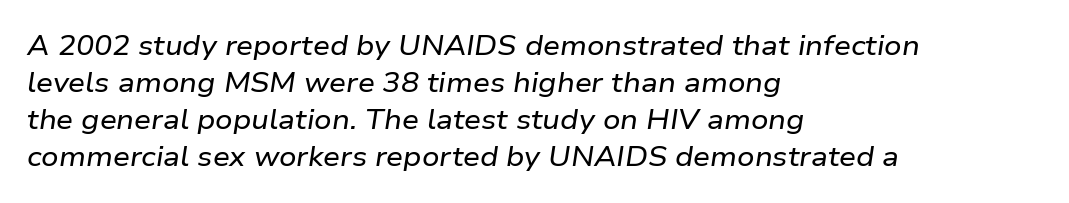
These lines were composed using italics. Caption: multi-line text, flush left, ragged right. Lines of text with bare space underneath. Nobody touched the tracking dial on this one. Is there much room between lines? A standard amount, neither cramped nor airy.
